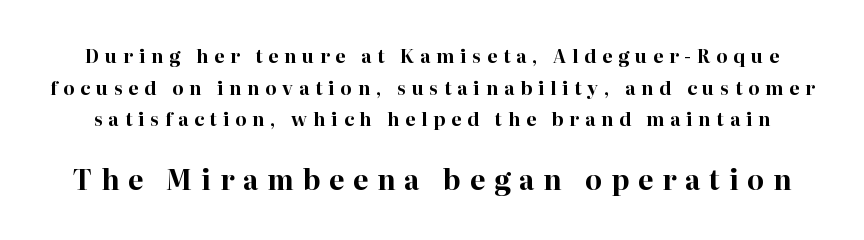
The face used here appears at its bigger size in the lower chunk. The letters stand upright; this is a roman face. Words float on clear page, feet unadorned. As a designer I'd log this as weight 700, bold. The tracking reads as deliberately expanded to a designer's eye.
